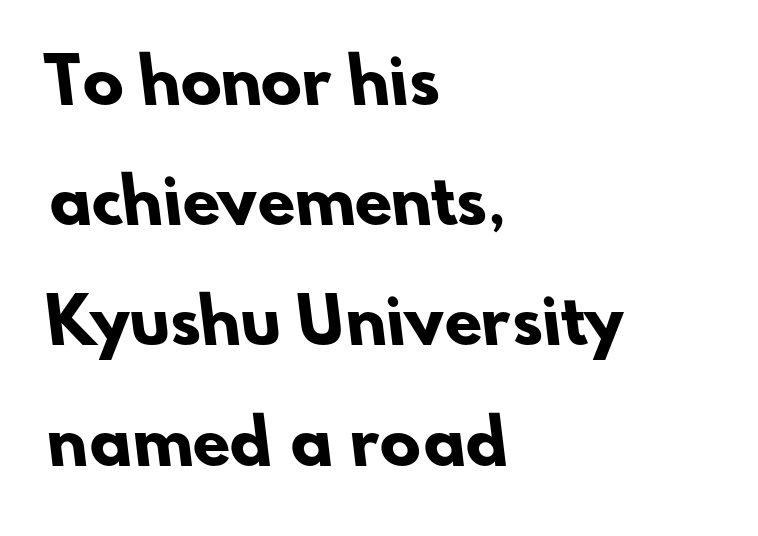
The image shows 61 px heavy sans-serif type; set left-aligned, loose line spacing (1.97x), normal letter spacing, not underlined; low stroke contrast and a small x-height.
